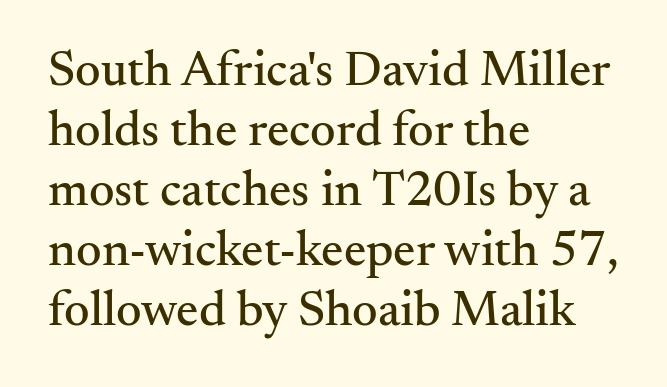
{"serif": "yes", "italic": "no", "width": "normal", "stroke_contrast": "medium", "x_height": "small", "monospaced": "no", "underline": "no", "align": "left", "line_spacing_ratio": 1.2, "letter_spacing": "normal", "letter_spacing_em": 0.0, "glyph_px": 50}
